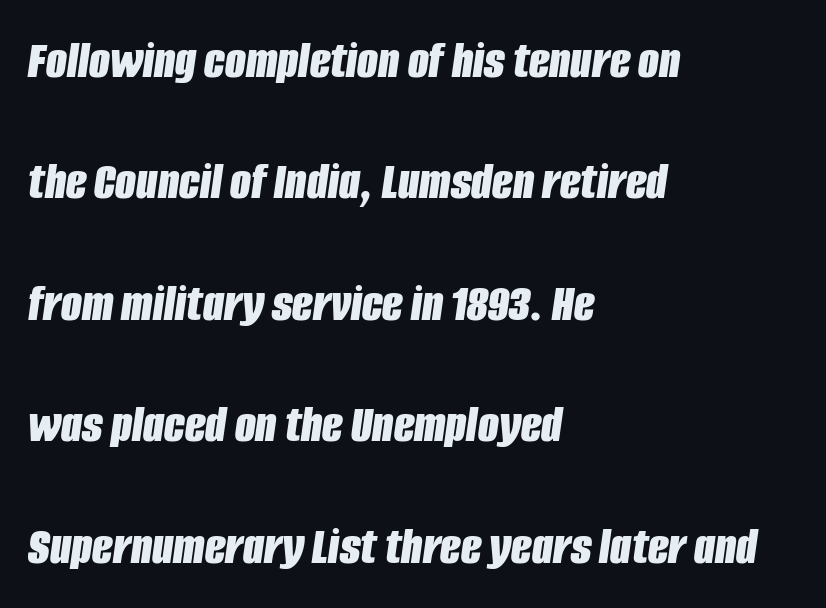
The image shows 54 px bold, condensed type, italic (leaning right); set left-aligned, loose line spacing (2.25x), normal letter spacing, not underlined; low stroke contrast and a large x-height.
